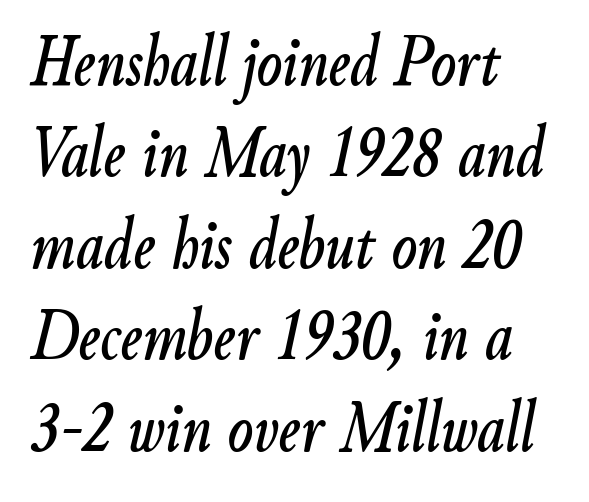
The image shows 75 px condensed type, italic (leaning right); set left-aligned, line spacing 1.22x, normal letter spacing, not underlined; low stroke contrast and a small x-height.
